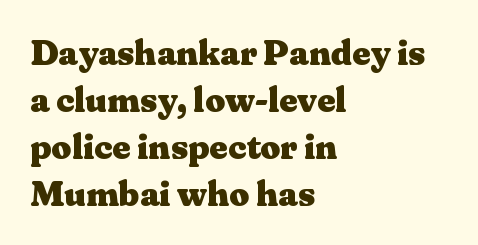
{"serif": "yes", "italic": "no", "bold": "yes", "weight": "heavy", "width": "wide", "stroke_contrast": "medium", "x_height": "medium", "monospaced": "no", "underline": "no", "align": "left", "line_spacing": "normal", "line_spacing_ratio": 1.34, "letter_spacing": "normal", "letter_spacing_em": 0.0, "glyph_px": 35}
